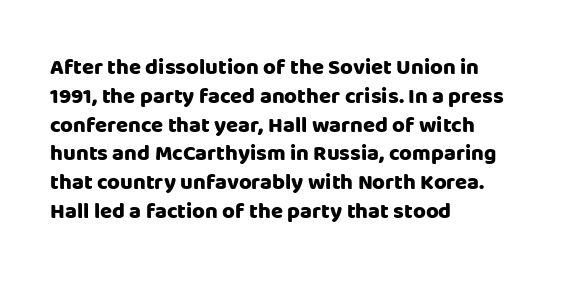
Q: Is the text bold? A: Yes.
Q: Is the text italic (slanted)? A: No, it is upright.
Q: Is the text underlined? A: No.
Q: How is the paragraph aligned? A: Left-aligned.
Q: Is the spacing between letters normal or unusually wide? A: Normal.
Q: Is the spacing between lines tight, normal or loose? A: Normal.
